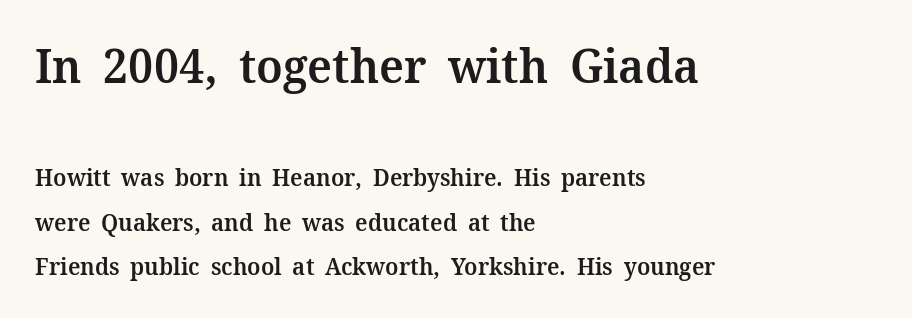
{"serif": "yes", "italic": "no", "bold": "semi", "weight": "semibold", "width": "normal", "stroke_contrast": "medium", "x_height": "medium", "monospaced": "no", "underline": "no", "align": "left", "line_spacing_ratio": 1.85, "letter_spacing": "normal", "letter_spacing_em": 0.0, "larger_block": "first", "size_ratio": 2.0, "glyph_px": 48}
